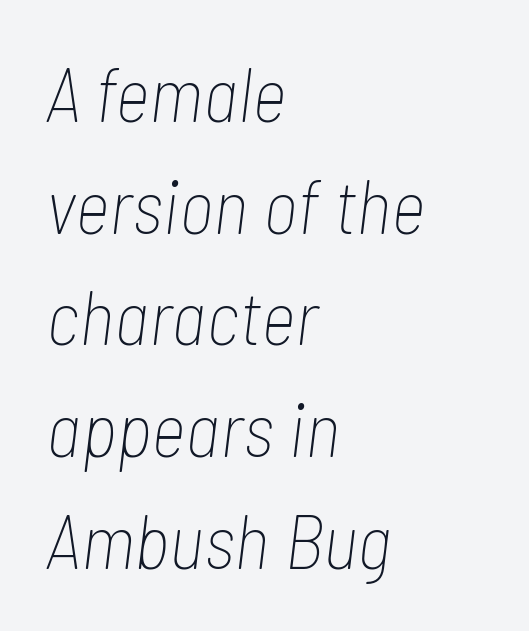
The rendering keeps characters at their native spacing. Note the varied advance widths — an 'i' is clearly narrower than an 'm'. The strokes carry an ordinary text weight at most. These lines sit exactly where default settings would place them. Is the type slanted? Yes — the strokes lean at a clear angle.
